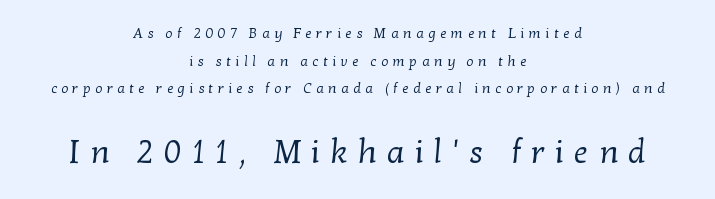
Q: Is the text bold? A: No.
Q: Is the typeface a serif or a sans-serif typeface? A: Serif.
Q: Is the text underlined? A: No.
Q: How is the paragraph aligned? A: Centered.
Q: Is the spacing between letters normal or unusually wide? A: Unusually wide.
Q: Is the spacing between lines tight, normal or loose? A: Loose.
Q: Which block of text is set in a larger size, the first (top) or the second (bottom)? A: The second (bottom) one.
Q: Width (condensed, normal, or wide)? A: Normal.
Q: Stroke contrast? A: Low.
Q: x-height? A: Medium.
Q: Monospaced? A: No.
